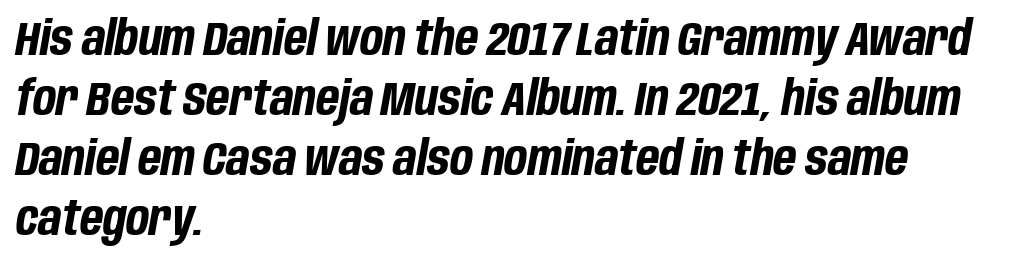
The image shows 48 px bold, condensed type, italic (leaning right); set left-aligned, normal line spacing (1.25x), normal letter spacing, not underlined; low stroke contrast and a large x-height.
